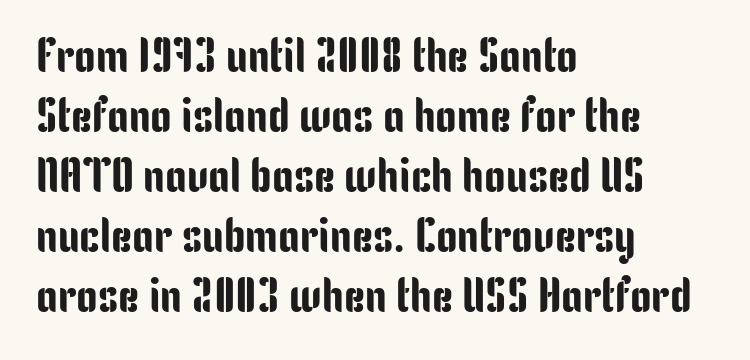
{"serif": "no", "italic": "no", "width": "condensed", "stroke_contrast": "low", "x_height": "medium", "monospaced": "no", "underline": "no", "align": "left", "line_spacing": "normal", "line_spacing_ratio": 1.25, "letter_spacing": "normal", "letter_spacing_em": 0.0, "glyph_px": 48}
